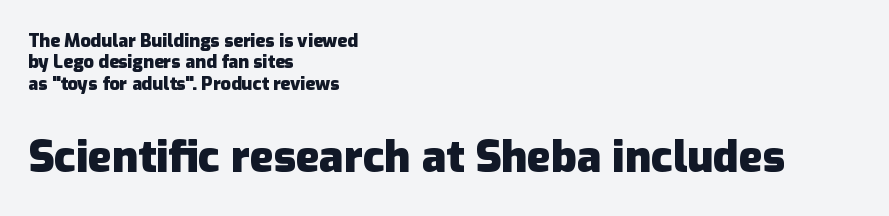
{"serif": "no", "italic": "no", "bold": "yes", "weight": "heavy", "width": "normal", "stroke_contrast": "low", "x_height": "medium", "monospaced": "no", "underline": "no", "align": "left", "line_spacing_ratio": 1.19, "letter_spacing": "normal", "letter_spacing_em": 0.0, "larger_block": "second", "size_ratio": 2.44, "glyph_px": 44}
